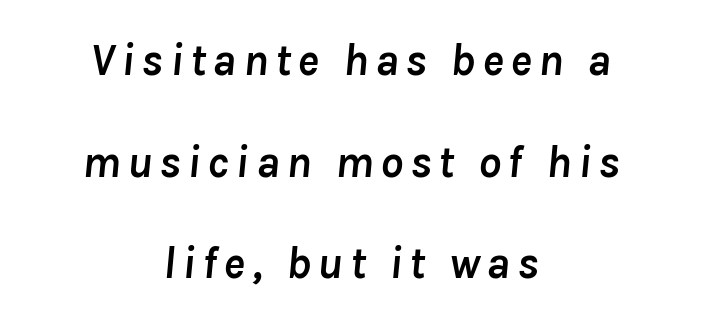
The image shows 45 px semibold type, italic (leaning right); set centered, loose line spacing (2.26x), not underlined; low stroke contrast and a medium x-height.
